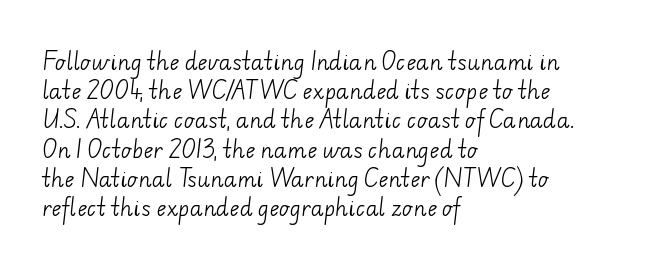
The image shows 21 px text type; set left-aligned, normal line spacing (1.39x), normal letter spacing, not underlined.
